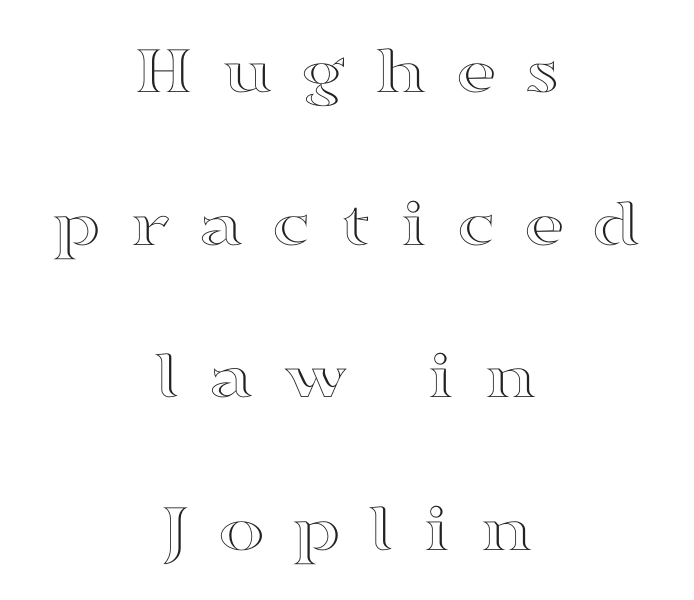
Underlining? Definitely not there. Look at the tracking — it's clearly loosened, letters drifting apart. The lines are quadded center. Baseline-to-baseline distance is far greater than the letter height. The letters stand upright; this is a roman face. The rendering uses natural spacing where letterforms have individual widths.
